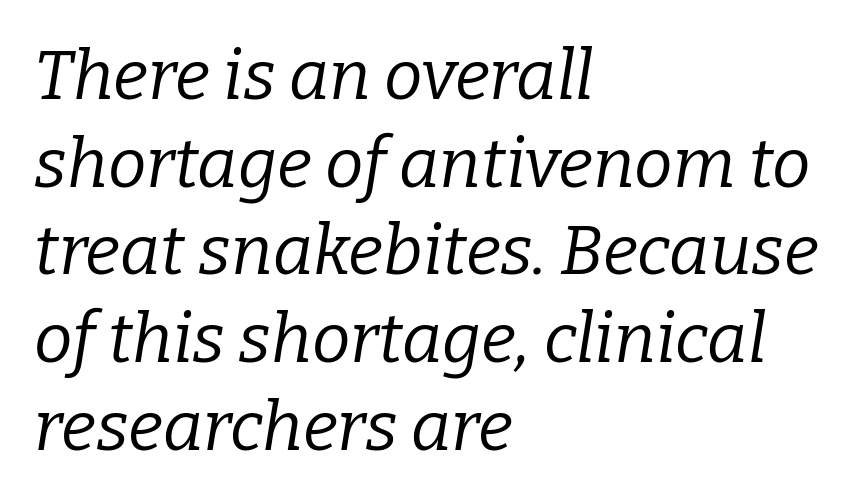
The image shows 69 px regular-weight serif type, italic (leaning right); set left-aligned, normal line spacing (1.27x), normal letter spacing, not underlined; low stroke contrast and a medium x-height.
